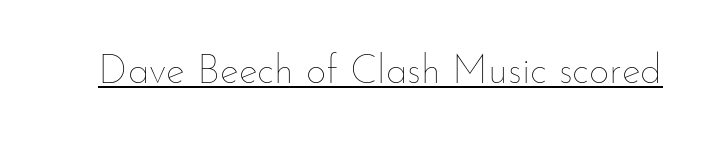
Q: Is the text bold? A: No.
Q: Is the text italic (slanted)? A: No, it is upright.
Q: Is the text underlined? A: Yes.
Q: Is the spacing between letters normal or unusually wide? A: Normal.
Q: Width (condensed, normal, or wide)? A: Normal.
Q: Stroke contrast? A: Low.
Q: x-height? A: Small.
Q: Monospaced? A: No.
